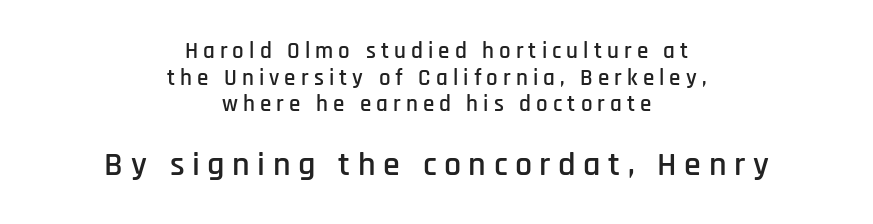
{"serif": "no", "italic": "no", "width": "condensed", "stroke_contrast": "low", "x_height": "large", "monospaced": "no", "underline": "no", "align": "center", "line_spacing_ratio": 1.16, "letter_spacing": "wide", "letter_spacing_em": 0.22, "larger_block": "second", "size_ratio": 1.48, "glyph_px": 34}
